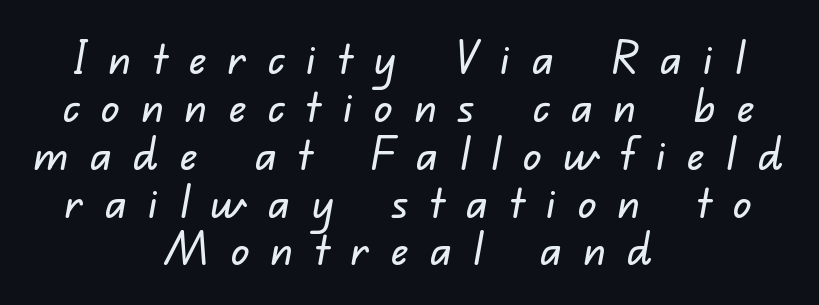
{"serif": "no", "width": "normal", "stroke_contrast": "low", "x_height": "small", "monospaced": "no", "underline": "no", "align": "center", "line_spacing": "tight", "line_spacing_ratio": 1.04, "letter_spacing": "wide", "letter_spacing_em": 0.47, "glyph_px": 46}
